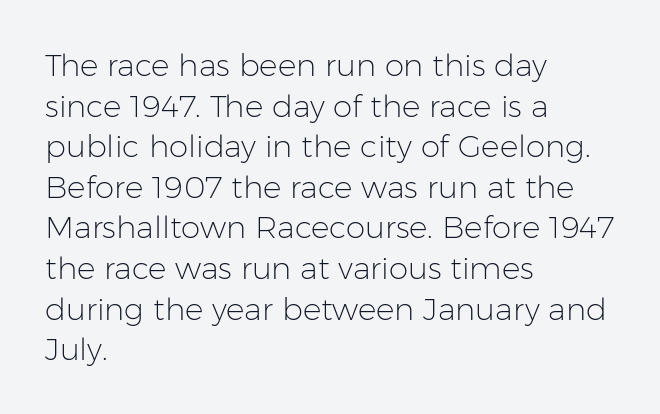
{"serif": "no", "italic": "no", "bold": "no", "weight": "light", "width": "normal", "stroke_contrast": "low", "x_height": "medium", "monospaced": "no", "underline": "no", "align": "left", "line_spacing": "normal", "line_spacing_ratio": 1.31, "letter_spacing": "normal", "letter_spacing_em": 0.0, "glyph_px": 31}
